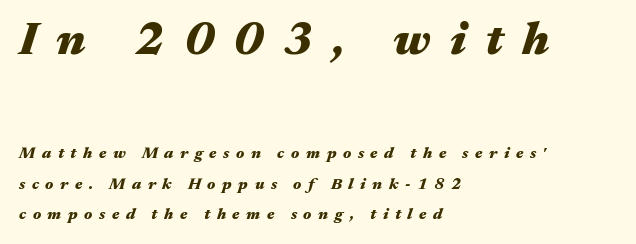
{"italic": "yes", "lean": "right", "slant_degrees": 17, "bold": "yes", "weight": "heavy", "width": "wide", "stroke_contrast": "medium", "x_height": "medium", "monospaced": "no", "underline": "no", "align": "left", "line_spacing": "loose", "line_spacing_ratio": 1.91, "letter_spacing": "wide", "letter_spacing_em": 0.41, "larger_block": "first", "size_ratio": 2.94, "glyph_px": 47}
